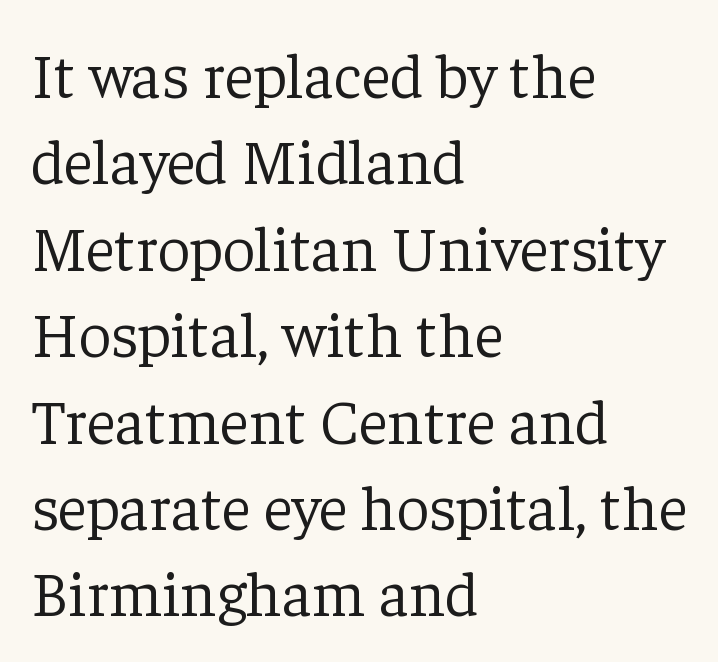
Q: Is the text bold? A: No.
Q: Is the text italic (slanted)? A: No, it is upright.
Q: Is the typeface a serif or a sans-serif typeface? A: Serif.
Q: Is the text underlined? A: No.
Q: How is the paragraph aligned? A: Left-aligned.
Q: Is the spacing between letters normal or unusually wide? A: Normal.
Q: Is the spacing between lines tight, normal or loose? A: Normal.
Q: Width (condensed, normal, or wide)? A: Normal.
Q: Stroke contrast? A: Low.
Q: x-height? A: Medium.
Q: Monospaced? A: No.
